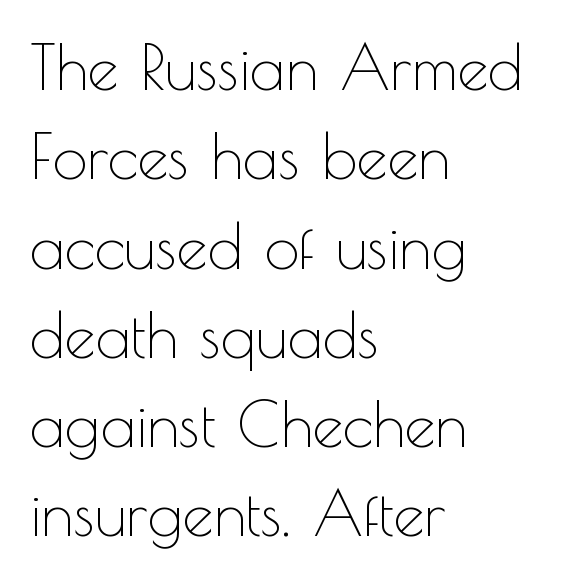
{"serif": "no", "italic": "no", "bold": "no", "weight": "thin", "width": "normal", "x_height": "small", "monospaced": "no", "underline": "no", "align": "left", "line_spacing": "normal", "line_spacing_ratio": 1.44, "letter_spacing": "normal", "letter_spacing_em": 0.0, "glyph_px": 62}
